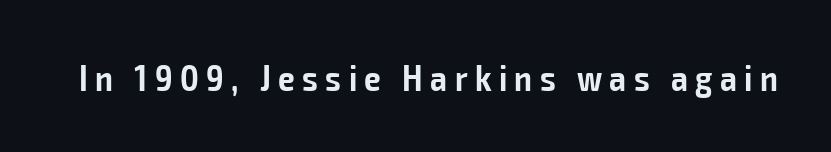
The image shows 37 px semibold, condensed sans-serif type, upright; set unusually wide letter spacing (+0.2 em), not underlined; low stroke contrast and a medium x-height.
